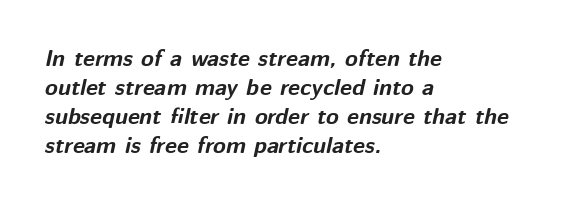
{"italic": "yes", "lean": "right", "slant_degrees": 12, "bold": "yes", "underline": "no", "align": "left", "line_spacing": "normal", "line_spacing_ratio": 1.26, "letter_spacing": "normal", "letter_spacing_em": 0.0, "glyph_px": 23}
